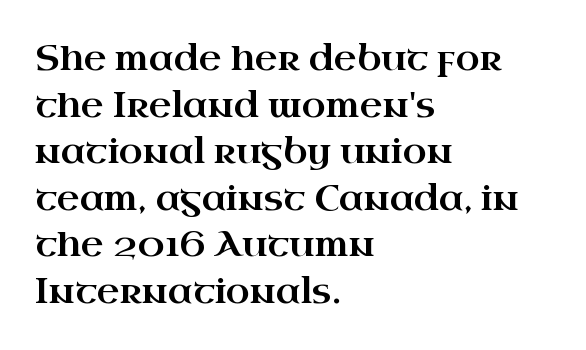
Q: Is the text italic (slanted)? A: No, it is upright.
Q: Is the typeface a serif or a sans-serif typeface? A: Serif.
Q: Is the text underlined? A: No.
Q: How is the paragraph aligned? A: Left-aligned.
Q: Is the spacing between letters normal or unusually wide? A: Normal.
Q: Is the spacing between lines tight, normal or loose? A: Normal.
Q: Width (condensed, normal, or wide)? A: Wide.
Q: Stroke contrast? A: High.
Q: x-height? A: Small.
Q: Monospaced? A: No.
